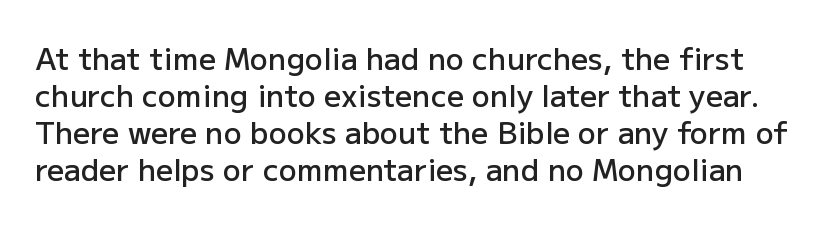
The image shows 30 px semibold sans-serif type, upright; set line spacing 1.23x, normal letter spacing, not underlined; low stroke contrast and a medium x-height.
